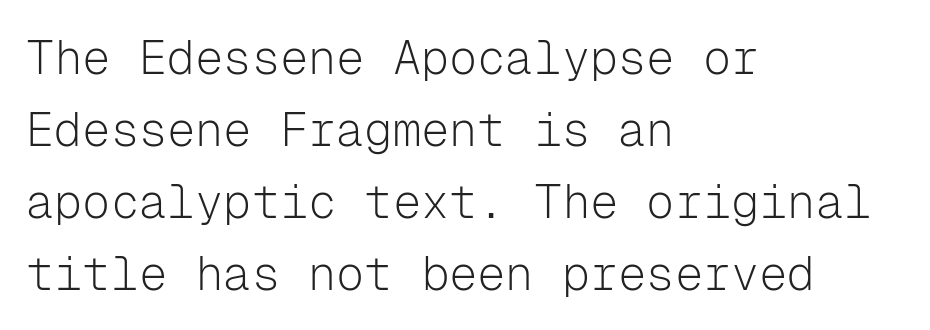
Q: Is the text bold? A: No.
Q: Is the text italic (slanted)? A: No, it is upright.
Q: Is the typeface a serif or a sans-serif typeface? A: Sans-serif.
Q: Is the text underlined? A: No.
Q: How is the paragraph aligned? A: Left-aligned.
Q: Is the spacing between letters normal or unusually wide? A: Normal.
Q: Is the spacing between lines tight, normal or loose? A: Normal.
Q: Width (condensed, normal, or wide)? A: Normal.
Q: Stroke contrast? A: Low.
Q: x-height? A: Medium.
Q: Monospaced? A: Yes.
